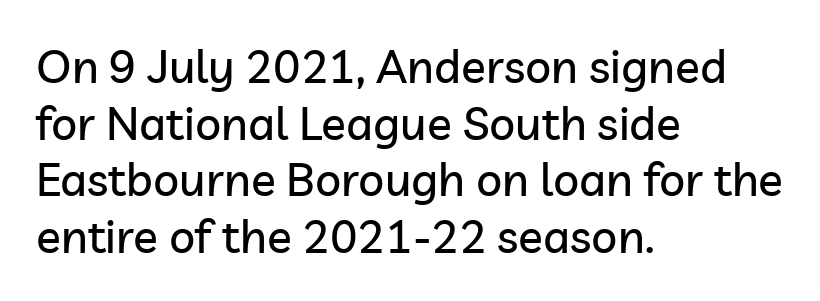
The lettering stays uniformly vertical, giving the passage a roman look. Nothing sits at the stroke ends, so this counts as sans-serif. Which margin do the lines hug? The left one — the right edge is uneven. Looks like regular typesetting: each glyph gets only the width it needs. Compared with typical body copy, the letter spacing here is the same.
